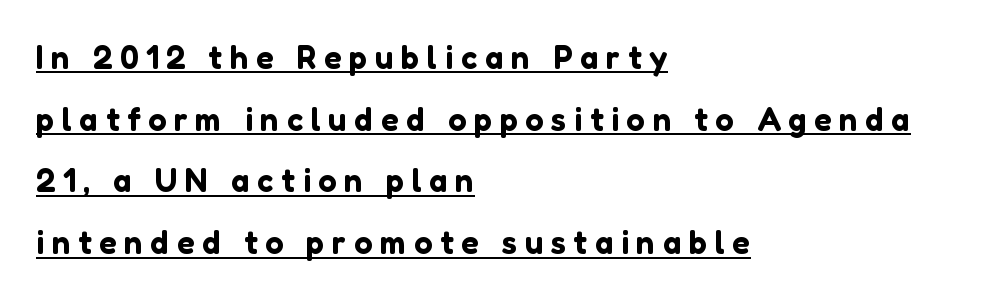
A typesetter would mark this as roman, not italic. Do the characters align in a grid? No, the font is proportional. Between one letter and the next there's a generous, obvious gap. Horizontally, the lines are justified to the leading edge only. Looks like someone drew a line under every word here.
